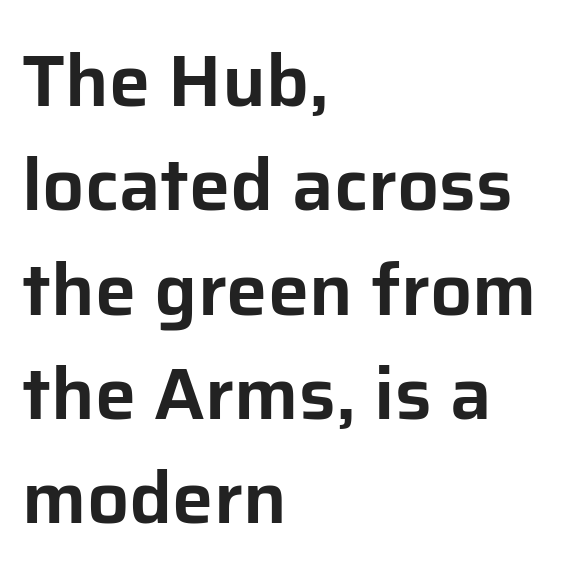
{"serif": "no", "italic": "no", "width": "normal", "stroke_contrast": "low", "x_height": "medium", "monospaced": "no", "underline": "no", "align": "left", "line_spacing": "normal", "line_spacing_ratio": 1.41, "letter_spacing": "normal", "letter_spacing_em": 0.0, "glyph_px": 74}
